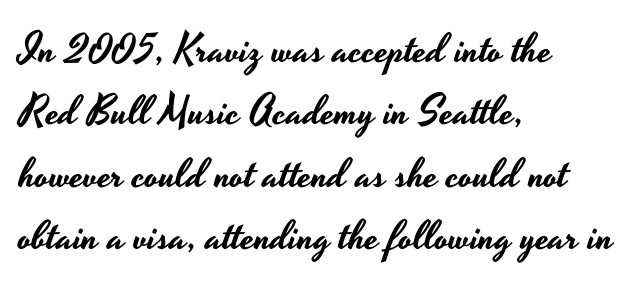
Q: Is the text italic (slanted)? A: Yes.
Q: Is the typeface a serif or a sans-serif typeface? A: Sans-serif.
Q: Is the text underlined? A: No.
Q: How is the paragraph aligned? A: Left-aligned.
Q: Is the spacing between letters normal or unusually wide? A: Normal.
Q: Is the spacing between lines tight, normal or loose? A: Normal.
Q: Width (condensed, normal, or wide)? A: Wide.
Q: Stroke contrast? A: Low.
Q: x-height? A: Small.
Q: Monospaced? A: No.
